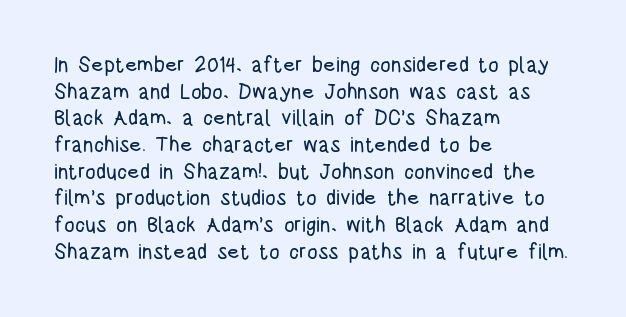
{"italic": "no", "underline": "no", "align": "left", "line_spacing": "normal", "line_spacing_ratio": 1.27, "letter_spacing": "normal", "letter_spacing_em": 0.0, "glyph_px": 21}
